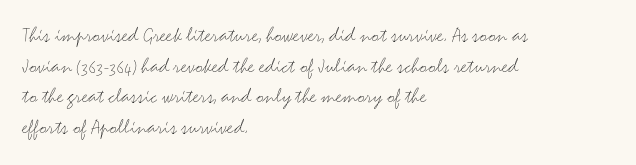
Here the glyphs are tracked normally, forming tight word shapes. This sample keeps an unexceptional amount of space between lines. Each stroke keeps to a modest, everyday thickness or less. This rendering uses left alignment, leaving the right contour irregular. Descenders are the only things crossing below the line.
